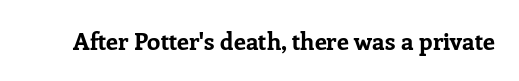
Q: Is the text bold? A: Yes.
Q: Is the text italic (slanted)? A: No, it is upright.
Q: Is the text underlined? A: No.
Q: Is the spacing between letters normal or unusually wide? A: Normal.
